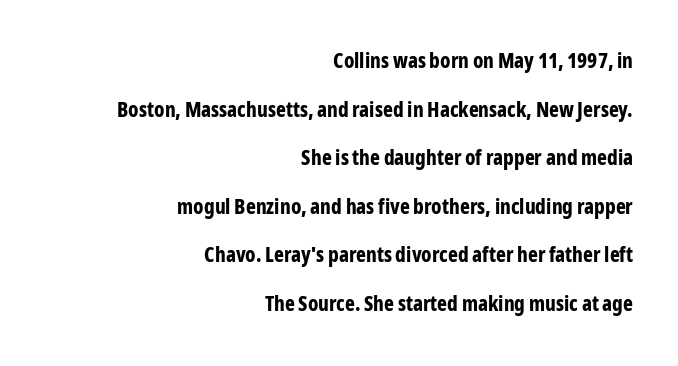
The image shows 21 px bold type, upright; set right-aligned, loose line spacing (2.31x), normal letter spacing, not underlined.
